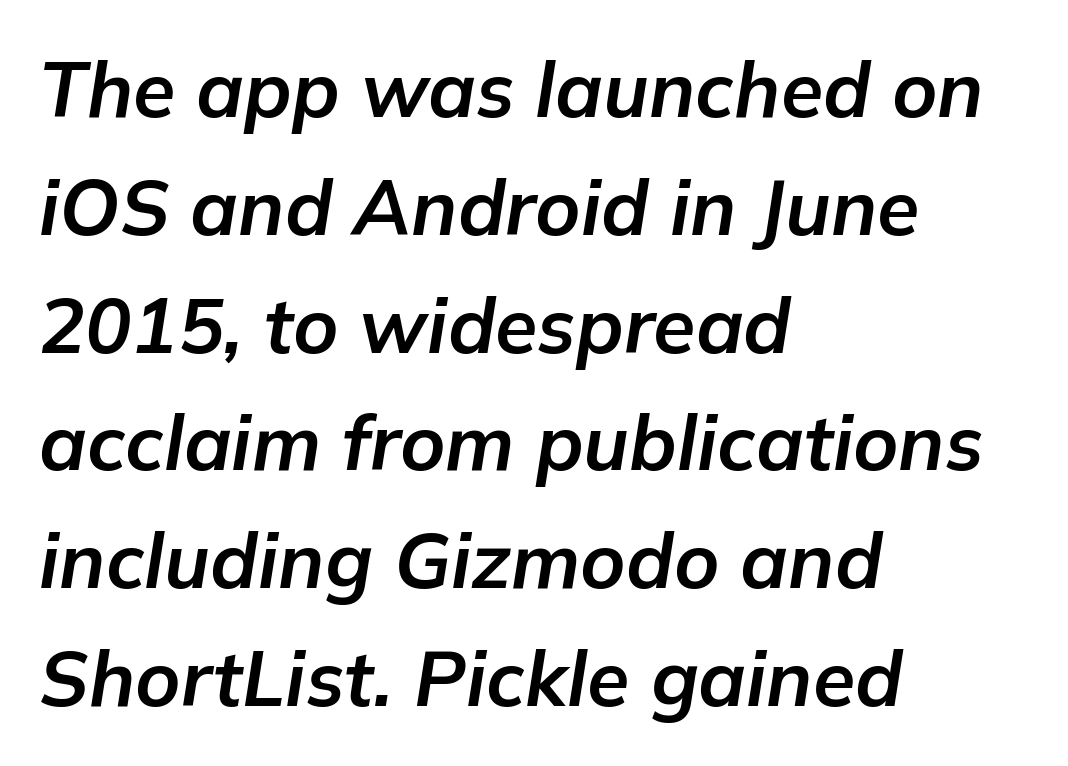
The letterforms sit shoulder to shoulder at normal distance. The glyphs look as if they've been sheared to an angle. Strong, thick strokes mark this as bold type. The designer left line spacing at the default.
